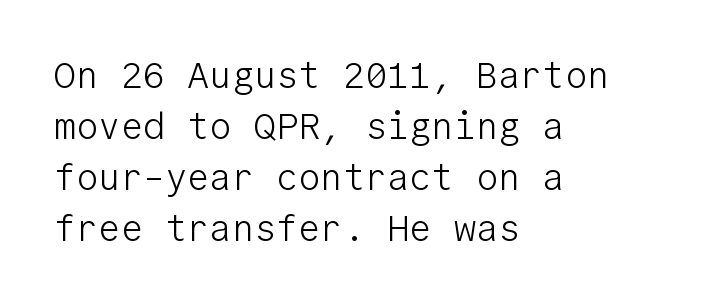
The typography opts for an upright posture over an oblique one. Is there much room between lines? A standard amount, neither cramped nor airy. On a weight scale, this lands at 450 or below. Casual observation: everything's shoved over to the left. No feet cap the strokes, marking this as sans-serif type.
